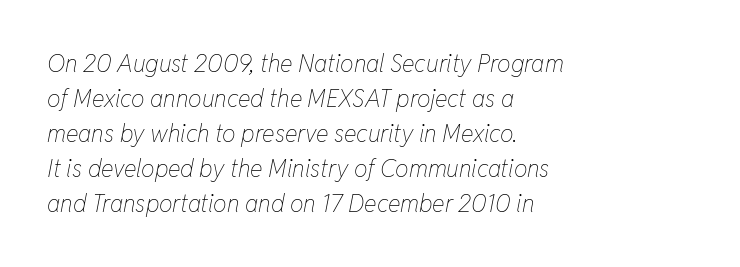
{"italic": "yes", "lean": "right", "slant_degrees": 11, "bold": "no", "underline": "no", "align": "left", "line_spacing": "normal", "line_spacing_ratio": 1.46, "letter_spacing": "normal", "letter_spacing_em": 0.0, "glyph_px": 24}
